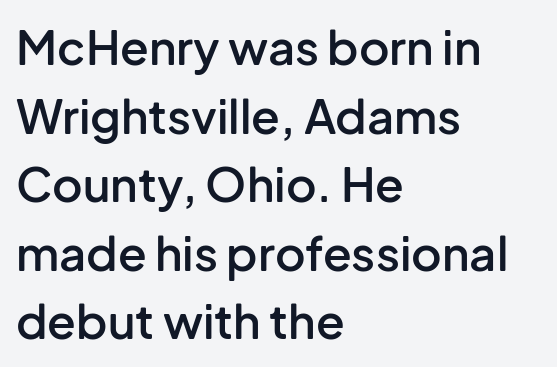
Q: Is the text bold? A: Semi-bold.
Q: Is the text italic (slanted)? A: No, it is upright.
Q: Is the typeface a serif or a sans-serif typeface? A: Sans-serif.
Q: Is the text underlined? A: No.
Q: How is the paragraph aligned? A: Left-aligned.
Q: Is the spacing between letters normal or unusually wide? A: Normal.
Q: Is the spacing between lines tight, normal or loose? A: Normal.
Q: Width (condensed, normal, or wide)? A: Normal.
Q: Stroke contrast? A: Low.
Q: x-height? A: Medium.
Q: Monospaced? A: No.
